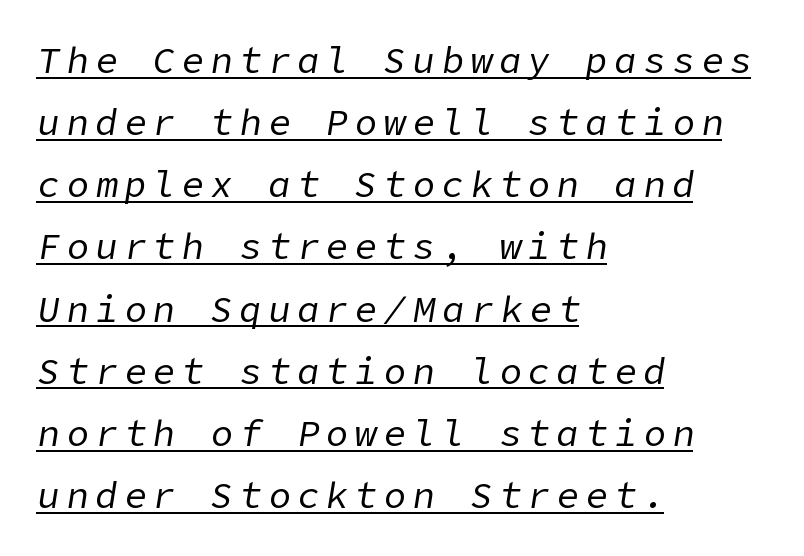
The image shows 37 px regular-weight type, italic (leaning right); set left-aligned, normal line spacing (1.68x), underlined; low stroke contrast and a medium x-height.
